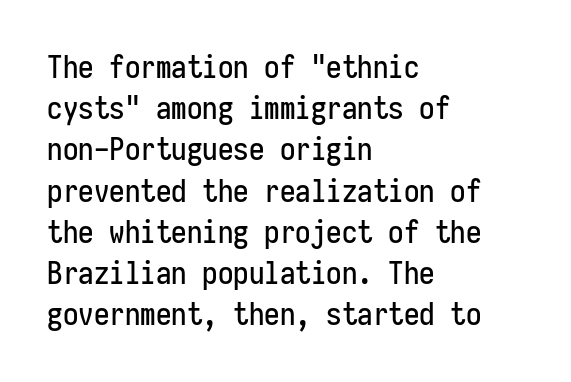
The image shows 31 px condensed sans-serif type, upright, monospaced; set left-aligned, normal line spacing (1.33x), normal letter spacing, not underlined; low stroke contrast and a medium x-height.
